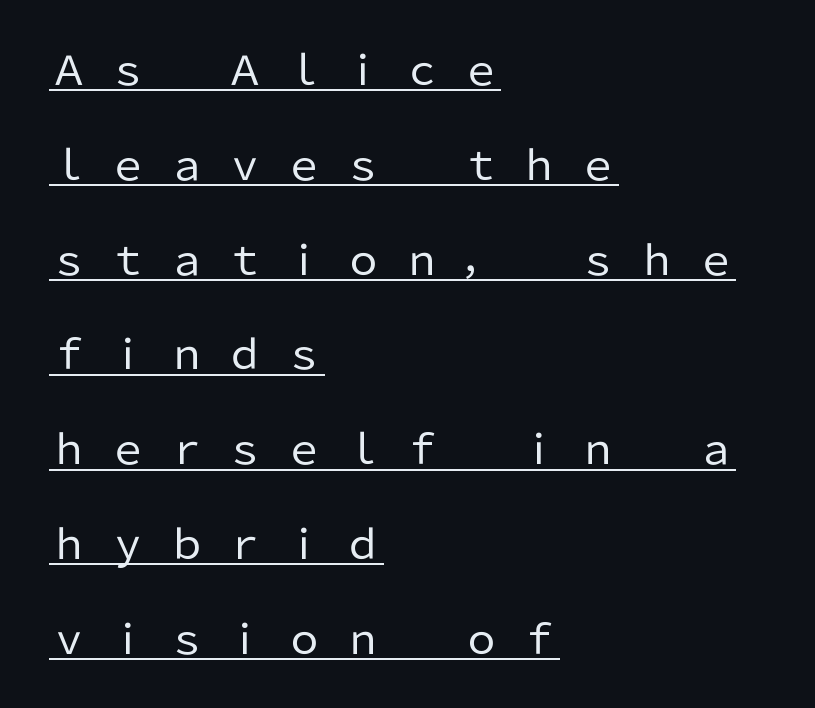
The text block is weighted toward the left margin, trailing off unevenly rightward. Somebody hit Ctrl+U on this one — the words are underlined. A great deal of white space separates one row of letters from the next. Examine the stroke ends and you'll find no serifs. Glyph-to-glyph distance is far greater than everyday printed text.
